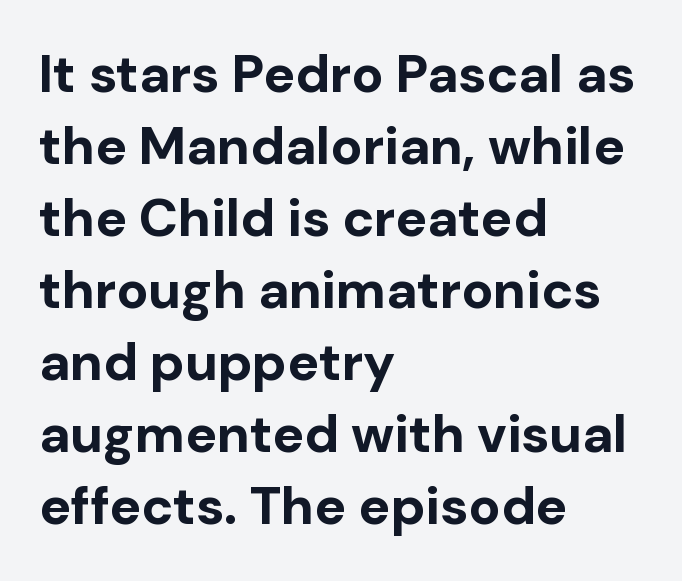
Q: Is the text bold? A: Yes.
Q: Is the text italic (slanted)? A: No, it is upright.
Q: Is the typeface a serif or a sans-serif typeface? A: Sans-serif.
Q: Is the text underlined? A: No.
Q: How is the paragraph aligned? A: Left-aligned.
Q: Is the spacing between letters normal or unusually wide? A: Normal.
Q: Is the spacing between lines tight, normal or loose? A: Normal.
Q: Width (condensed, normal, or wide)? A: Normal.
Q: Stroke contrast? A: Low.
Q: x-height? A: Medium.
Q: Monospaced? A: No.
